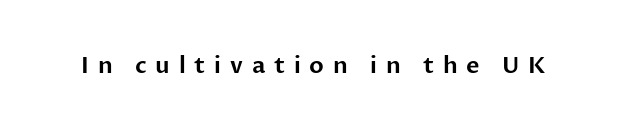
Q: Is the text italic (slanted)? A: No, it is upright.
Q: Is the text underlined? A: No.
Q: Is the spacing between letters normal or unusually wide? A: Unusually wide.
